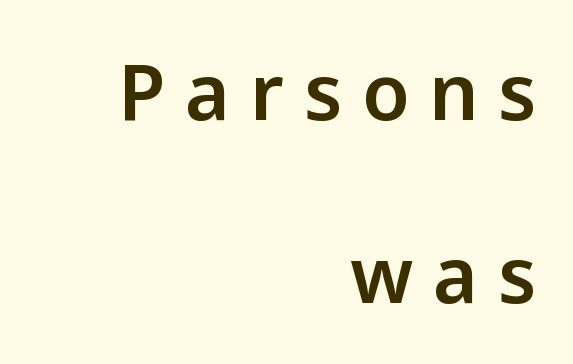
Honestly, the rows look like they've been pulled way apart. Words appear elongated and porous because spacing is wide. A sans-serif font was chosen for this passage. Varying glyph widths throughout — classic text-font behaviour. Descender tails drop into unmarked territory.
